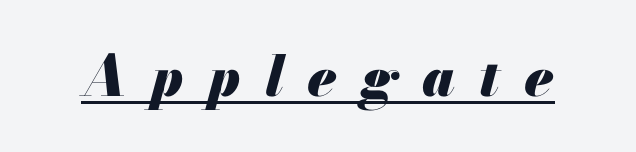
Each word looks stretched out because of the extra space between its letters. The face used here has a pronounced slope to its letters. The passage shown is typed in a proportional face where columns would drift. A full-strength bold gives these letters their thick strokes.
